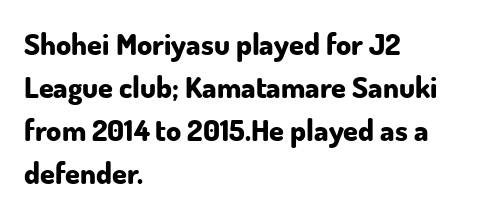
Q: Is the text bold? A: Yes.
Q: Is the text italic (slanted)? A: No, it is upright.
Q: Is the typeface a serif or a sans-serif typeface? A: Sans-serif.
Q: Is the text underlined? A: No.
Q: How is the paragraph aligned? A: Left-aligned.
Q: Is the spacing between letters normal or unusually wide? A: Normal.
Q: Is the spacing between lines tight, normal or loose? A: Normal.
Q: Width (condensed, normal, or wide)? A: Normal.
Q: Stroke contrast? A: Low.
Q: x-height? A: Small.
Q: Monospaced? A: No.
